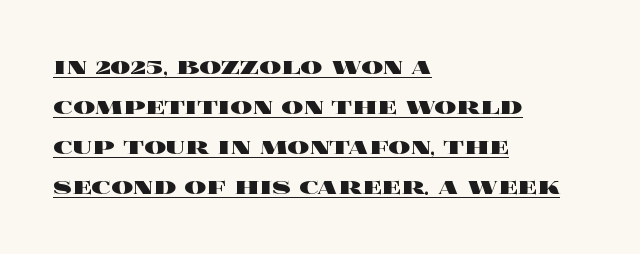
The image shows 27 px bold type, upright; set left-aligned, normal line spacing (1.48x), normal letter spacing, underlined.
